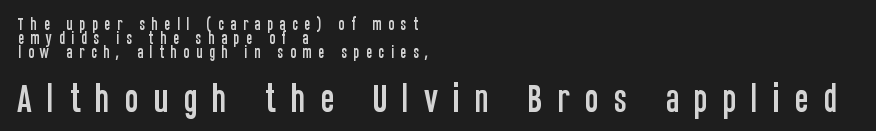
Q: Is the text italic (slanted)? A: No, it is upright.
Q: Is the typeface a serif or a sans-serif typeface? A: Sans-serif.
Q: Is the text underlined? A: No.
Q: How is the paragraph aligned? A: Left-aligned.
Q: Is the spacing between letters normal or unusually wide? A: Unusually wide.
Q: Is the spacing between lines tight, normal or loose? A: Tight.
Q: Which block of text is set in a larger size, the first (top) or the second (bottom)? A: The second (bottom) one.
Q: Width (condensed, normal, or wide)? A: Condensed.
Q: Stroke contrast? A: Low.
Q: x-height? A: Large.
Q: Monospaced? A: No.
